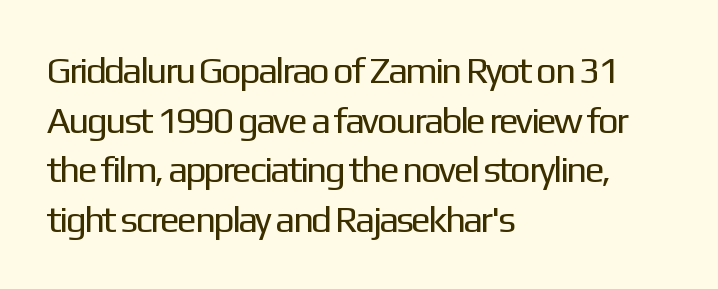
{"serif": "no", "italic": "no", "bold": "no", "weight": "regular", "width": "normal", "stroke_contrast": "low", "x_height": "medium", "monospaced": "no", "underline": "no", "align": "left", "line_spacing": "normal", "line_spacing_ratio": 1.34, "letter_spacing": "normal", "letter_spacing_em": 0.0, "glyph_px": 37}
